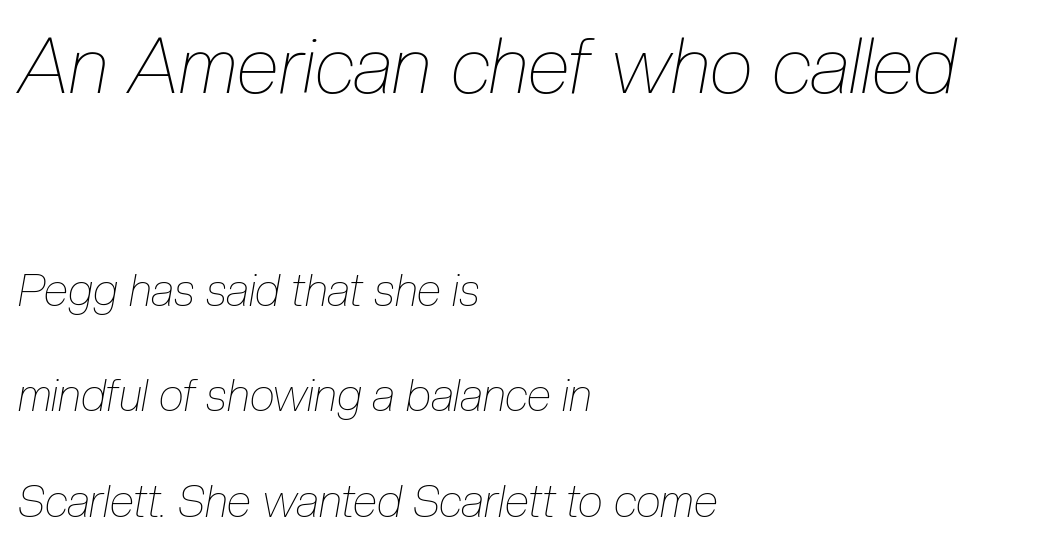
Q: Is the text bold? A: No.
Q: Is the text italic (slanted)? A: Yes, it leans right by about 10 degrees.
Q: Is the text underlined? A: No.
Q: How is the paragraph aligned? A: Left-aligned.
Q: Is the spacing between letters normal or unusually wide? A: Normal.
Q: Is the spacing between lines tight, normal or loose? A: Loose.
Q: Which block of text is set in a larger size, the first (top) or the second (bottom)? A: The first (top) one.
Q: Width (condensed, normal, or wide)? A: Condensed.
Q: Stroke contrast? A: Low.
Q: x-height? A: Medium.
Q: Monospaced? A: No.
